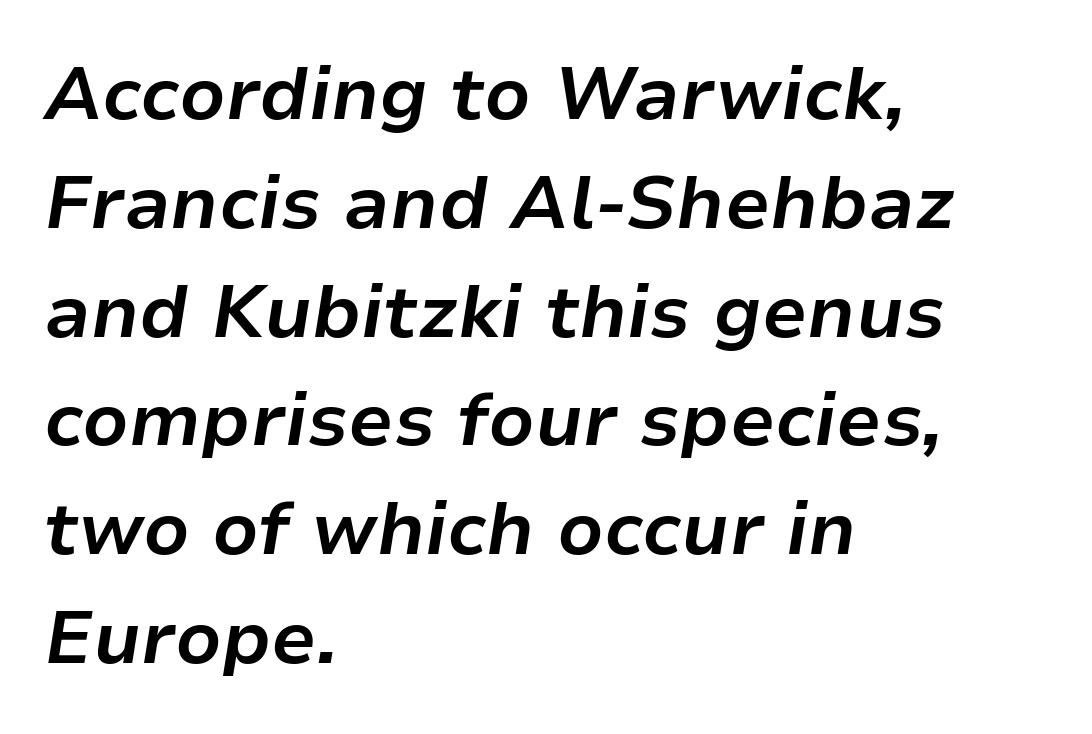
The rendering keeps characters at their native spacing. Caption: multi-line text, flush left, ragged right. Only glyphs here, with clear space below each row. Each letter keeps its own natural width here, so spacing adapts to shape.
